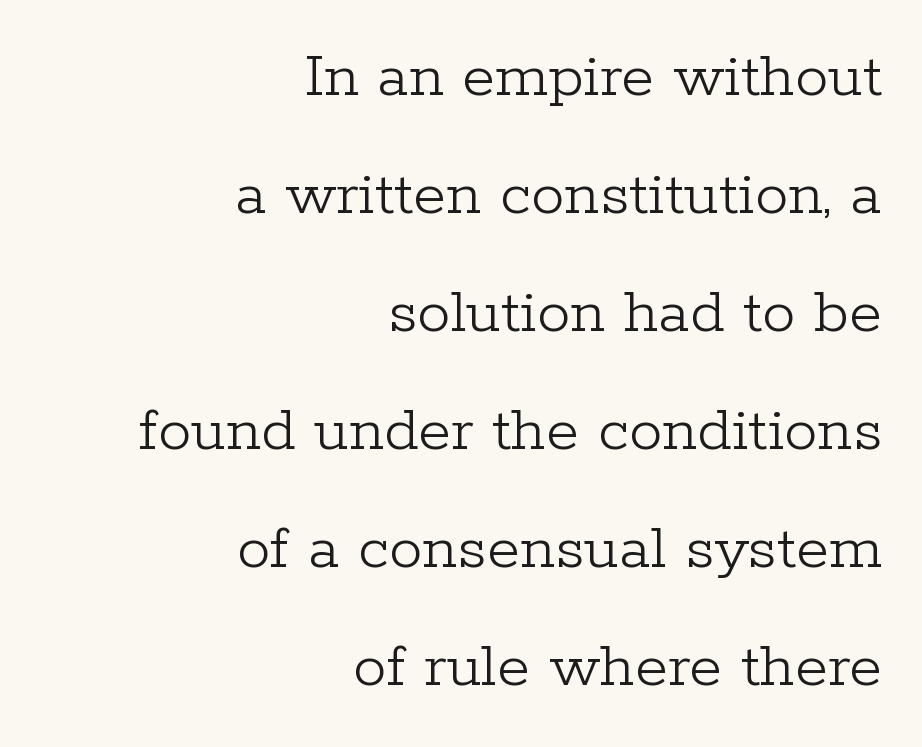
Yep, those are serifs on the letters. Caption: multi-line text, flush right, ragged left. Weight: not bold — regular or lighter. The letters sit at their default tracking, neither squeezed nor spread. A typesetter would mark this as roman, not italic.
